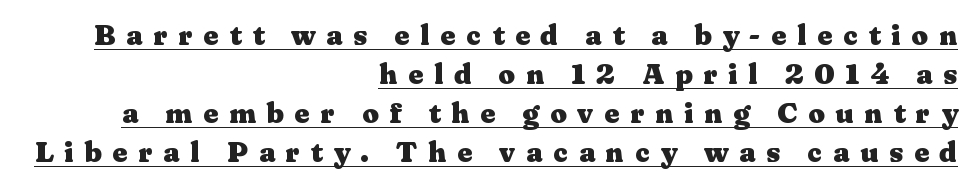
These lines are rendered in a variable-pitch font. The typography opts for an upright posture over an oblique one. A typesetter would label this face a serif. Where is the straight margin? On the right.
